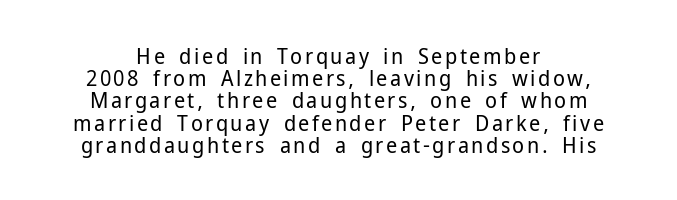
{"italic": "no", "bold": "no", "underline": "no", "align": "center", "line_spacing": "tight", "line_spacing_ratio": 1.01, "glyph_px": 22}
